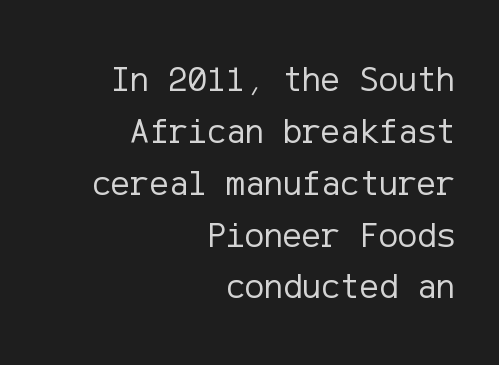
Q: Is the text bold? A: No.
Q: Is the text italic (slanted)? A: No, it is upright.
Q: Is the typeface a serif or a sans-serif typeface? A: Sans-serif.
Q: Is the text underlined? A: No.
Q: How is the paragraph aligned? A: Right-aligned.
Q: Is the spacing between letters normal or unusually wide? A: Normal.
Q: Is the spacing between lines tight, normal or loose? A: Normal.
Q: Width (condensed, normal, or wide)? A: Normal.
Q: Stroke contrast? A: Low.
Q: x-height? A: Medium.
